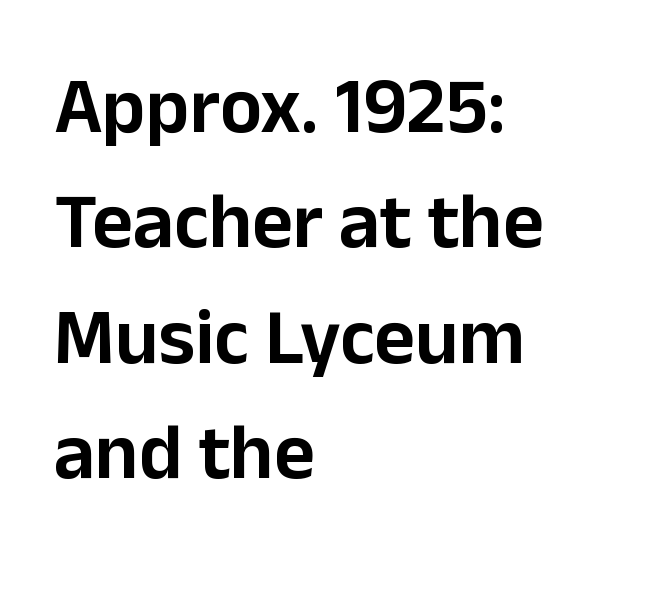
The image shows 79 px sans-serif type, upright; set left-aligned, normal line spacing (1.46x), normal letter spacing, not underlined; low stroke contrast and a medium x-height.
